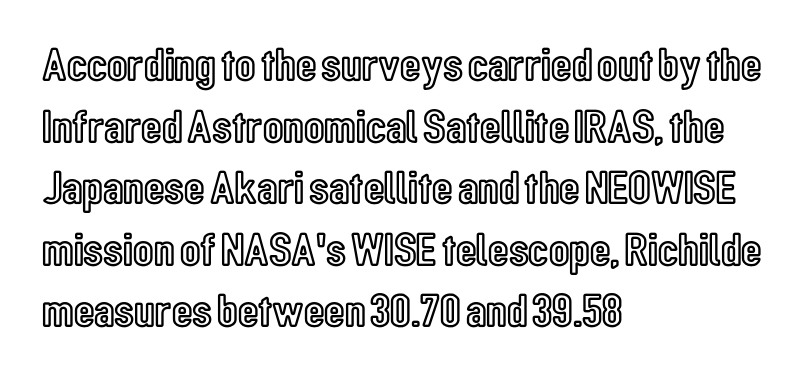
Q: Is the text italic (slanted)? A: No, it is upright.
Q: Is the text underlined? A: No.
Q: How is the paragraph aligned? A: Left-aligned.
Q: Is the spacing between letters normal or unusually wide? A: Normal.
Q: Is the spacing between lines tight, normal or loose? A: Normal.
Q: Width (condensed, normal, or wide)? A: Condensed.
Q: x-height? A: Medium.
Q: Monospaced? A: No.
